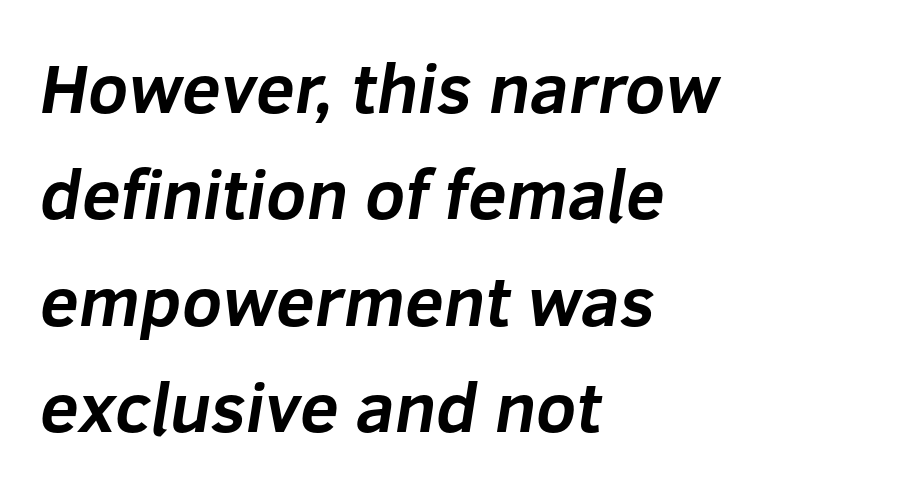
{"serif": "no", "bold": "yes", "weight": "bold", "width": "normal", "stroke_contrast": "low", "x_height": "medium", "monospaced": "no", "underline": "no", "align": "left", "line_spacing": "normal", "line_spacing_ratio": 1.52, "letter_spacing": "normal", "letter_spacing_em": 0.0, "glyph_px": 70}
